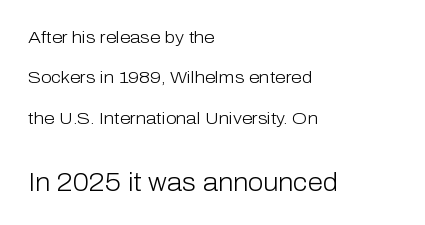
The image shows 25 px text type, upright; set left-aligned, loose line spacing (2.37x), normal letter spacing, not underlined; the second (bottom) block is 1.47x larger.
